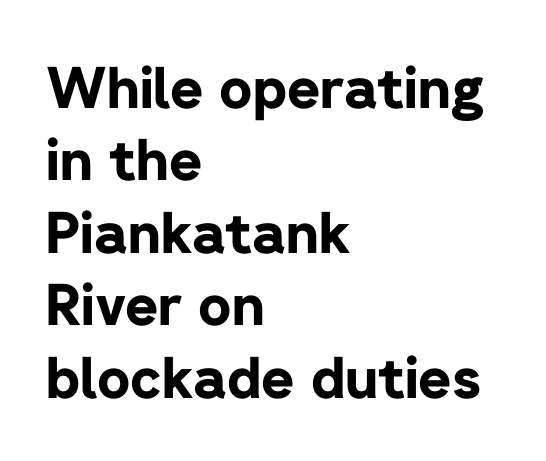
In terms of weight, the rendering is a true, heavy bold. Classification — sans serif. No italicization has been applied; the sample stays upright. The type is set solid horizontally, with unmodified tracking. Is this a fixed-width face? No — the glyphs have proportional, varying widths. Whoever set this chose a conventional vertical rhythm.
